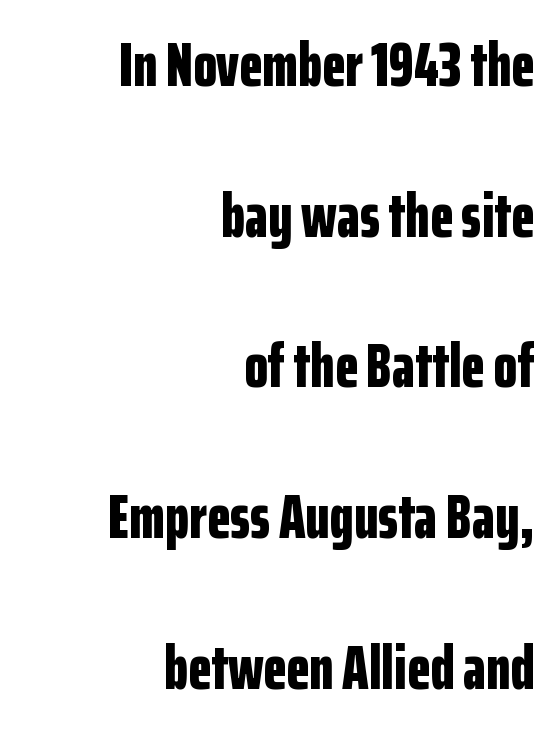
{"serif": "no", "italic": "no", "bold": "yes", "weight": "bold", "width": "condensed", "stroke_contrast": "low", "x_height": "medium", "monospaced": "no", "underline": "no", "align": "right", "line_spacing": "loose", "line_spacing_ratio": 2.47, "letter_spacing": "normal", "letter_spacing_em": 0.0, "glyph_px": 61}
